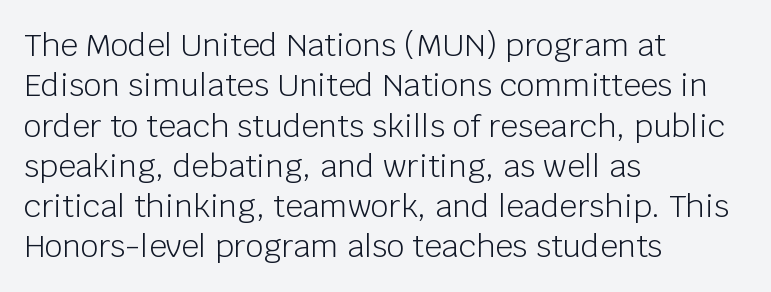
The image shows 31 px light sans-serif type, upright; set left-aligned, normal line spacing (1.3x), normal letter spacing, not underlined; low stroke contrast and a large x-height.
